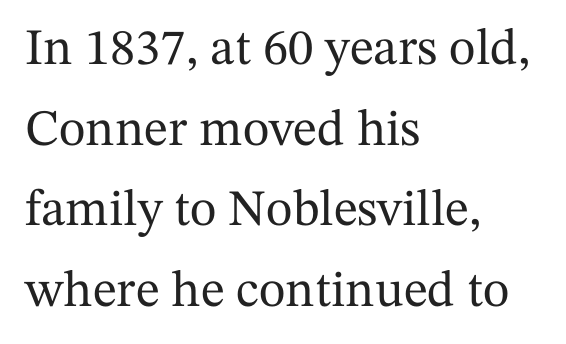
{"serif": "yes", "italic": "no", "width": "normal", "stroke_contrast": "medium", "x_height": "medium", "monospaced": "no", "underline": "no", "align": "left", "line_spacing": "normal", "line_spacing_ratio": 1.58, "letter_spacing": "normal", "letter_spacing_em": 0.0, "glyph_px": 51}
